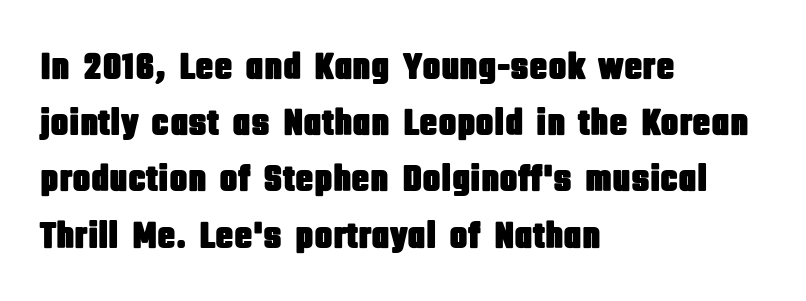
Compared with a centered layout, this one pins lines to the left instead. Each letter keeps its own natural width here, so spacing adapts to shape. Every stem runs plumb, perpendicular to the baseline. Observe the absence of serifs on each vertical stroke in this sample. The passage shown has conventional tracking throughout. Notice how descenders clear the ascenders below comfortably — that's standard leading.
